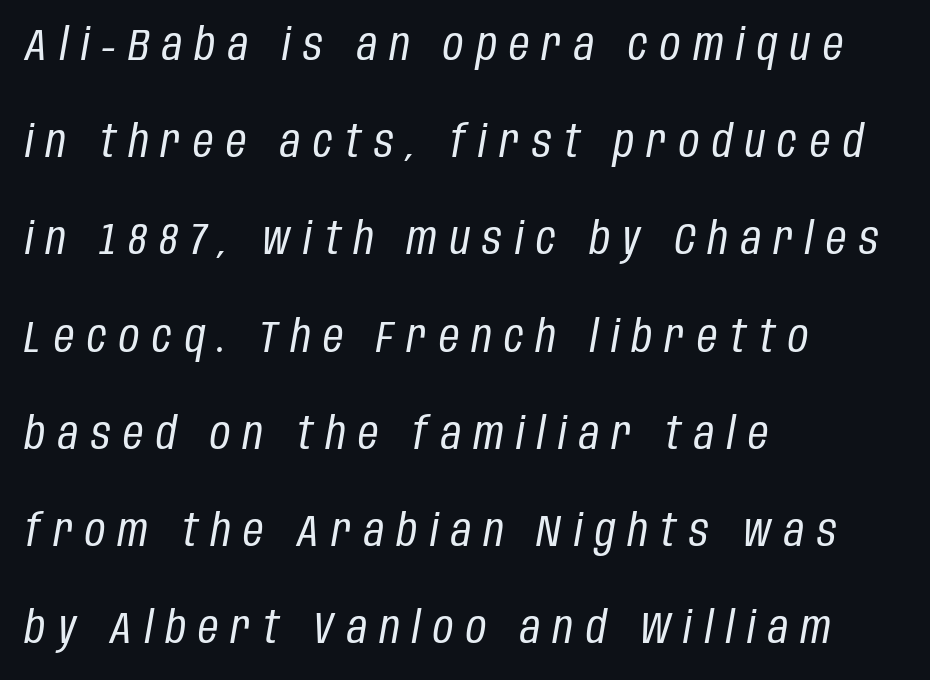
There is plenty of visible air inserted between adjacent glyphs. Honestly, there is no underline to notice here at all. Designer's note — italics engaged. No extra ink here — the face is not bold.
